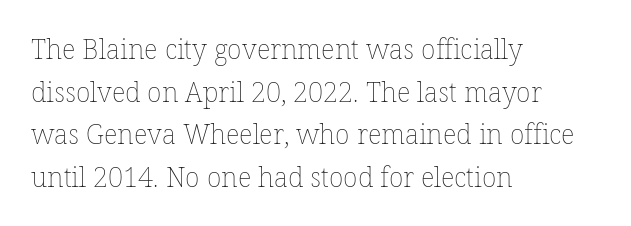
The ragged edge is on the right, which tells us the setting is flush left. Vertical strokes here are truly vertical. Heaviness? Minimal to ordinary, like unemphasized prose. Lines of text with bare space underneath.
